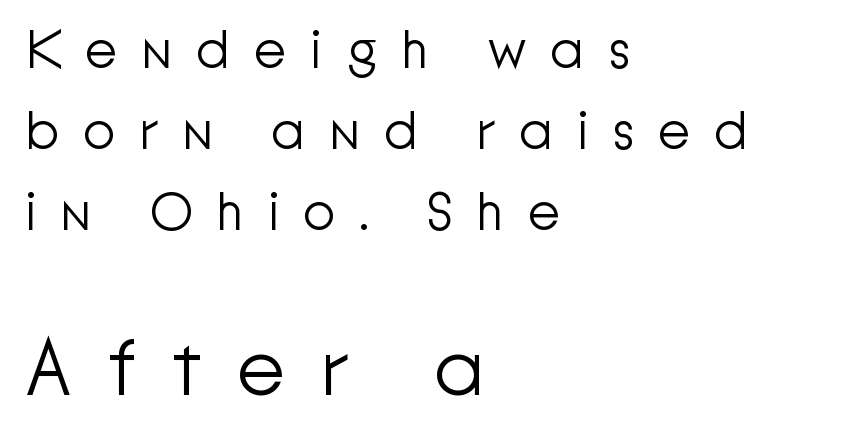
The image shows 79 px light sans-serif type, upright; set left-aligned, normal line spacing (1.53x), unusually wide letter spacing (+0.44 em), not underlined; the second (bottom) block is 1.49x larger; low stroke contrast and a medium x-height.
